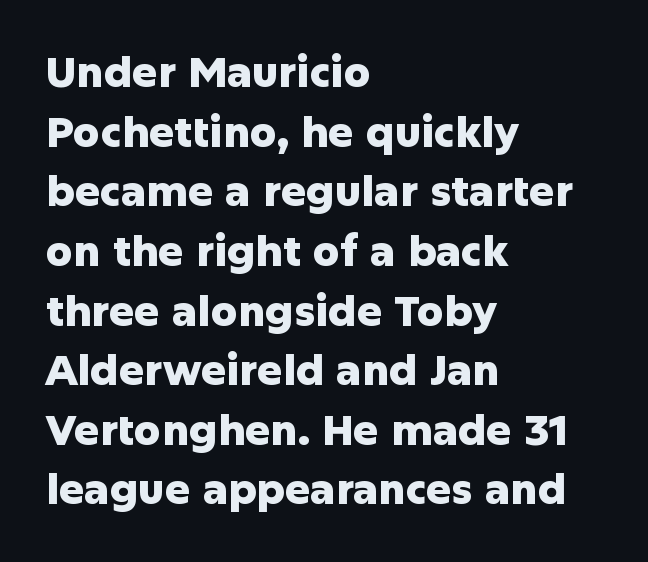
The image shows 42 px heavy sans-serif type, upright; set left-aligned, normal line spacing (1.42x), normal letter spacing, not underlined; low stroke contrast and a medium x-height.
